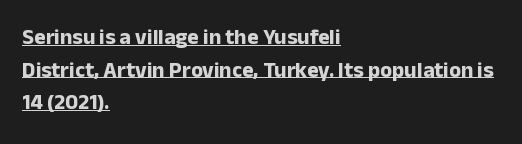
The glyphs are accompanied by a horizontal stroke just below them. Standard letterfit; no display-style spreading of the glyphs. The letters stand straight up with perfectly vertical stems. The lines sit at an ordinary, default distance from one another.
